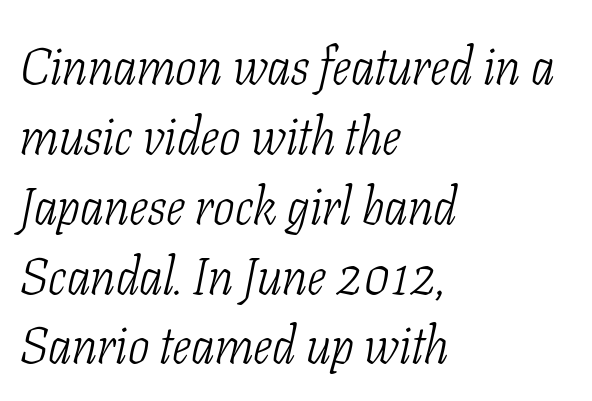
Q: Is the text bold? A: No.
Q: Is the text italic (slanted)? A: Yes, it leans right by about 11 degrees.
Q: Is the typeface a serif or a sans-serif typeface? A: Serif.
Q: Is the text underlined? A: No.
Q: How is the paragraph aligned? A: Left-aligned.
Q: Is the spacing between letters normal or unusually wide? A: Normal.
Q: Is the spacing between lines tight, normal or loose? A: Normal.
Q: Width (condensed, normal, or wide)? A: Condensed.
Q: Stroke contrast? A: Low.
Q: x-height? A: Medium.
Q: Monospaced? A: No.
